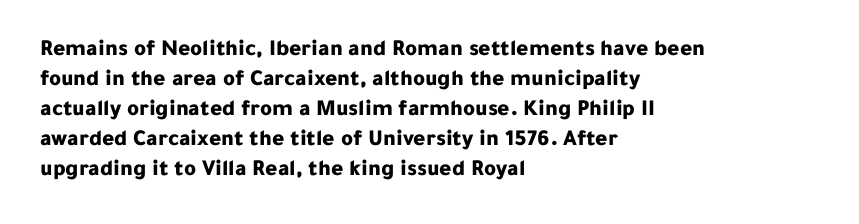
Designer's note — italics off, roman on. Clear beneath every line of the passage. Set as a true bold cut, around the 700 mark. How would I describe the line gaps? Plain and ordinary.
